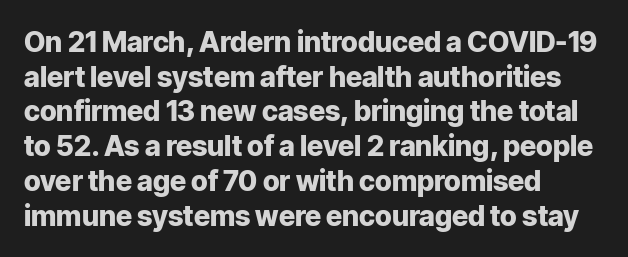
Q: Is the text bold? A: Yes.
Q: Is the text italic (slanted)? A: No, it is upright.
Q: Is the typeface a serif or a sans-serif typeface? A: Sans-serif.
Q: Is the text underlined? A: No.
Q: How is the paragraph aligned? A: Left-aligned.
Q: Is the spacing between letters normal or unusually wide? A: Normal.
Q: Width (condensed, normal, or wide)? A: Normal.
Q: Stroke contrast? A: Low.
Q: x-height? A: Medium.
Q: Monospaced? A: No.
